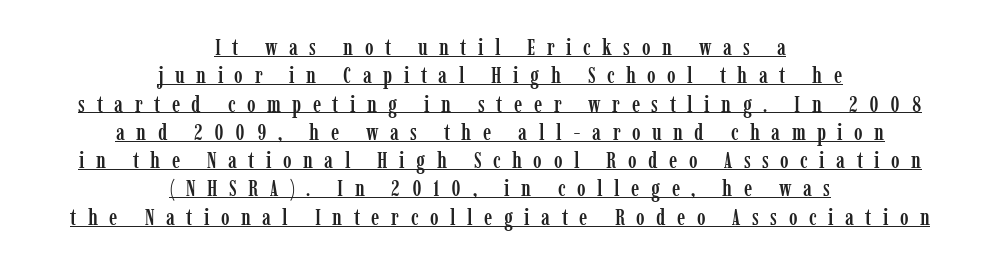
Q: Is the text italic (slanted)? A: No, it is upright.
Q: Is the text underlined? A: Yes.
Q: How is the paragraph aligned? A: Centered.
Q: Is the spacing between letters normal or unusually wide? A: Unusually wide.
